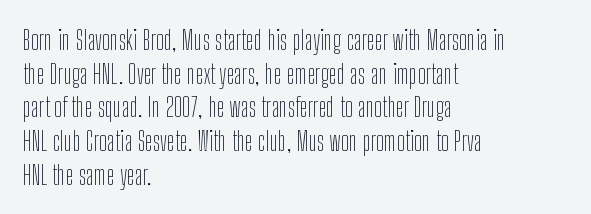
Q: Is the text bold? A: No.
Q: Is the text italic (slanted)? A: No, it is upright.
Q: Is the text underlined? A: No.
Q: How is the paragraph aligned? A: Left-aligned.
Q: Is the spacing between letters normal or unusually wide? A: Normal.
Q: Is the spacing between lines tight, normal or loose? A: Normal.
